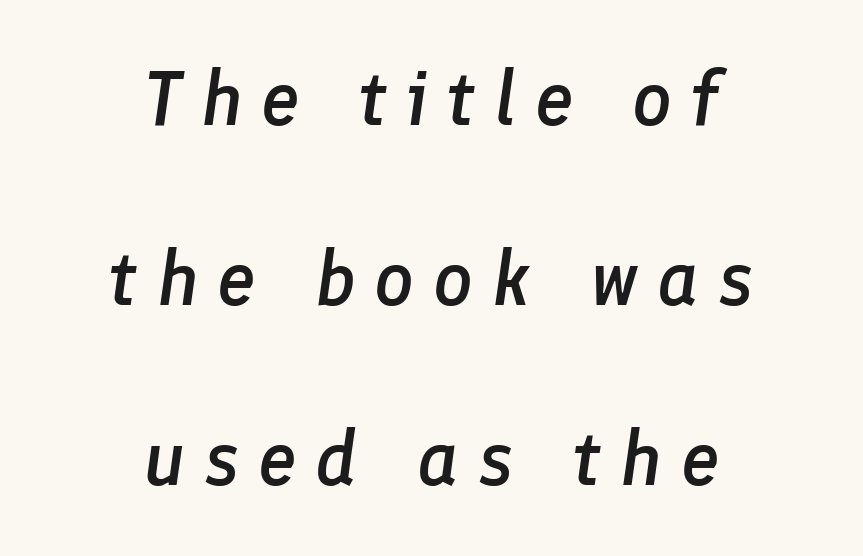
You could not count columns in this text — the font is proportionally spaced. Horizontal alignment here is central, giving a formal, balanced look. How are the letters spaced? Widely, with obvious added tracking. These lines were composed using italics.
